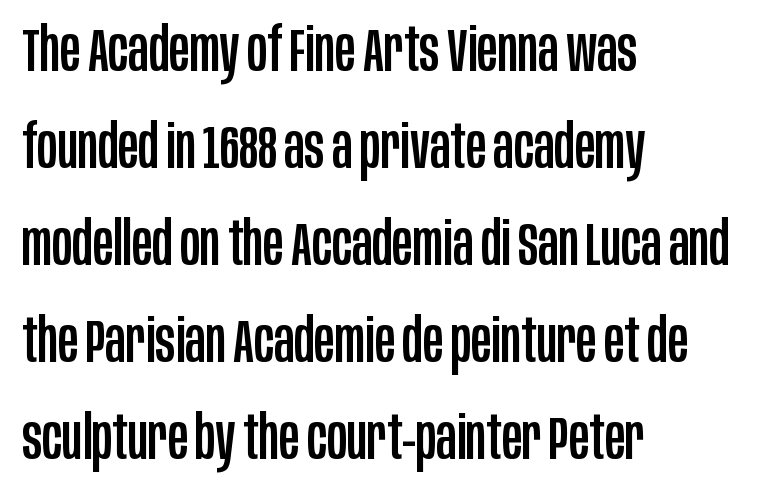
Is this a fixed-width face? No — the glyphs have proportional, varying widths. Notice how the stems are strictly vertical — no italics here. The ragged edge is on the right, which tells us the setting is flush left. The text was rendered using a sans face with plain stroke endings. Interline gaps are of average width in this sample.
